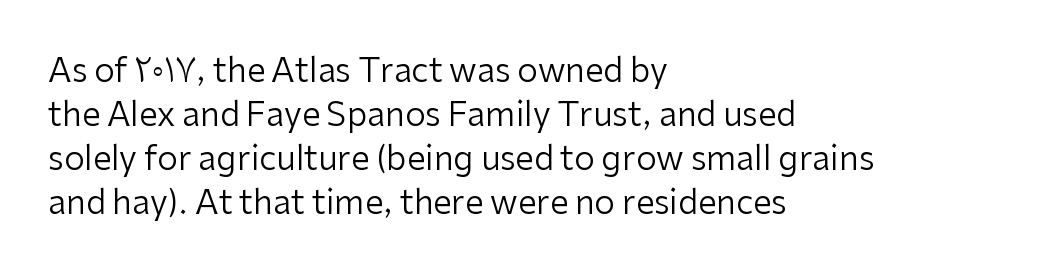
Q: Is the text bold? A: No.
Q: Is the text italic (slanted)? A: No, it is upright.
Q: Is the typeface a serif or a sans-serif typeface? A: Sans-serif.
Q: Is the text underlined? A: No.
Q: How is the paragraph aligned? A: Left-aligned.
Q: Is the spacing between letters normal or unusually wide? A: Normal.
Q: Is the spacing between lines tight, normal or loose? A: Normal.
Q: Width (condensed, normal, or wide)? A: Normal.
Q: Stroke contrast? A: Low.
Q: x-height? A: Medium.
Q: Monospaced? A: No.
